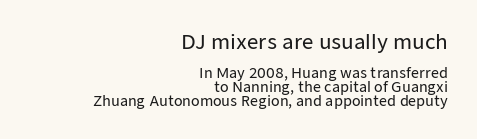
{"italic": "no", "underline": "no", "align": "right", "line_spacing": "tight", "line_spacing_ratio": 0.97, "letter_spacing": "normal", "letter_spacing_em": 0.0, "larger_block": "first", "size_ratio": 1.43, "glyph_px": 20}
